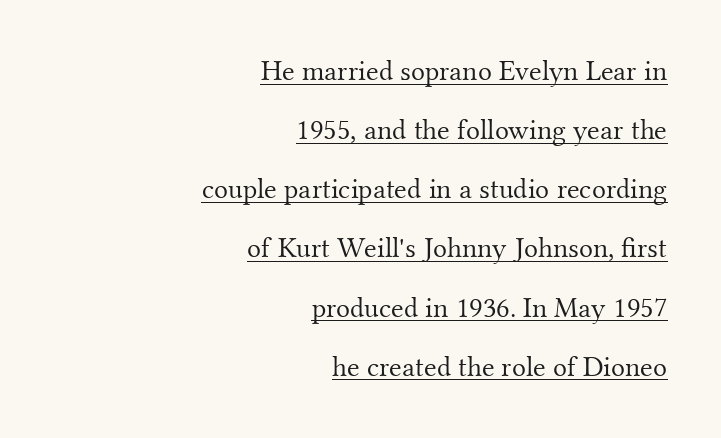
The image shows 29 px light serif type, upright; set right-aligned, loose line spacing (2.04x), normal letter spacing, underlined; medium stroke contrast and a small x-height.
